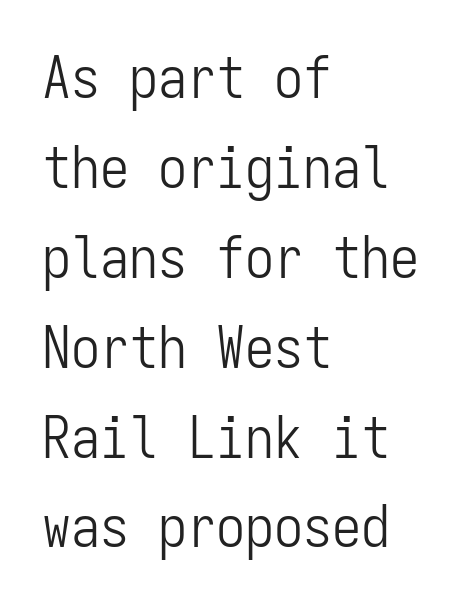
Q: Is the text bold? A: No.
Q: Is the text italic (slanted)? A: No, it is upright.
Q: Is the typeface a serif or a sans-serif typeface? A: Sans-serif.
Q: Is the text underlined? A: No.
Q: How is the paragraph aligned? A: Left-aligned.
Q: Is the spacing between letters normal or unusually wide? A: Normal.
Q: Is the spacing between lines tight, normal or loose? A: Normal.
Q: Width (condensed, normal, or wide)? A: Condensed.
Q: Stroke contrast? A: Low.
Q: x-height? A: Medium.
Q: Monospaced? A: Yes.
